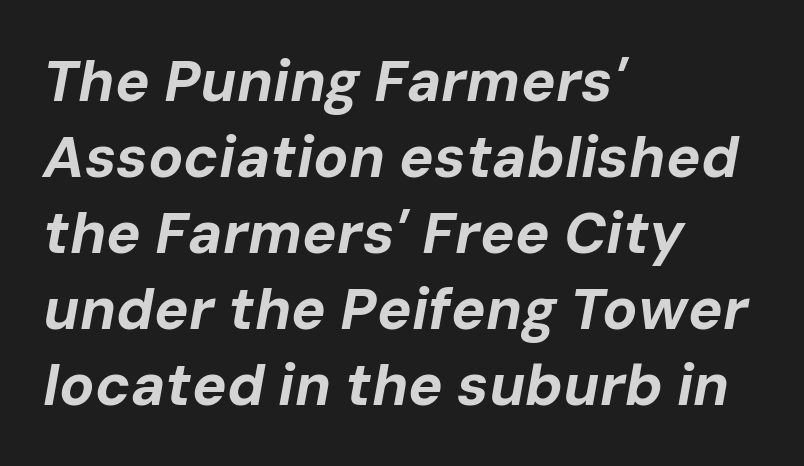
Q: Is the text bold? A: Yes.
Q: Is the text italic (slanted)? A: Yes, it leans right by about 10 degrees.
Q: Is the text underlined? A: No.
Q: How is the paragraph aligned? A: Left-aligned.
Q: Is the spacing between letters normal or unusually wide? A: Normal.
Q: Is the spacing between lines tight, normal or loose? A: Normal.
Q: Width (condensed, normal, or wide)? A: Normal.
Q: Stroke contrast? A: Low.
Q: x-height? A: Medium.
Q: Monospaced? A: No.
